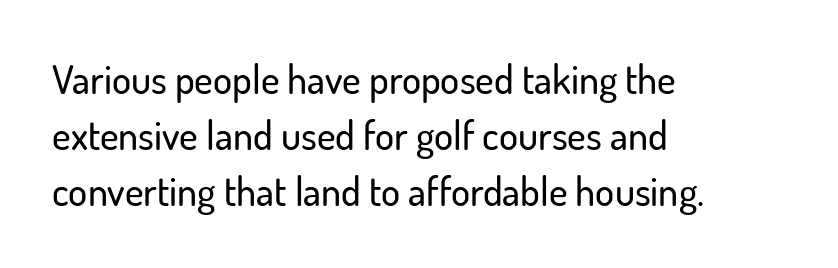
{"serif": "no", "italic": "no", "width": "normal", "stroke_contrast": "low", "x_height": "small", "monospaced": "no", "underline": "no", "align": "left", "line_spacing": "normal", "line_spacing_ratio": 1.4, "letter_spacing": "normal", "letter_spacing_em": 0.0, "glyph_px": 40}
